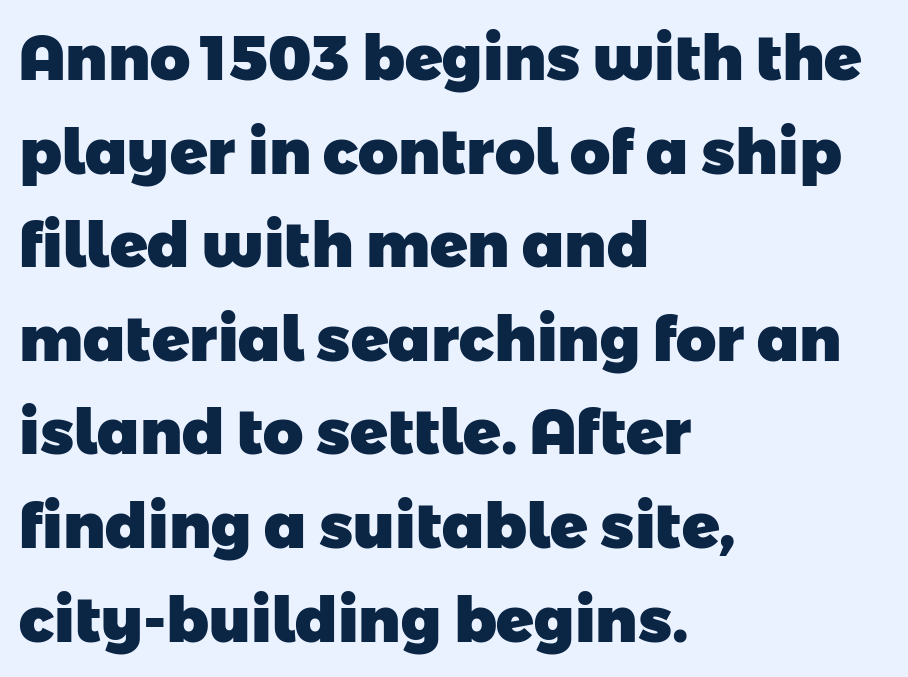
Q: Is the text bold? A: Yes.
Q: Is the typeface a serif or a sans-serif typeface? A: Sans-serif.
Q: Is the text underlined? A: No.
Q: How is the paragraph aligned? A: Left-aligned.
Q: Is the spacing between letters normal or unusually wide? A: Normal.
Q: Is the spacing between lines tight, normal or loose? A: Normal.
Q: Width (condensed, normal, or wide)? A: Normal.
Q: Stroke contrast? A: Low.
Q: x-height? A: Medium.
Q: Monospaced? A: No.
